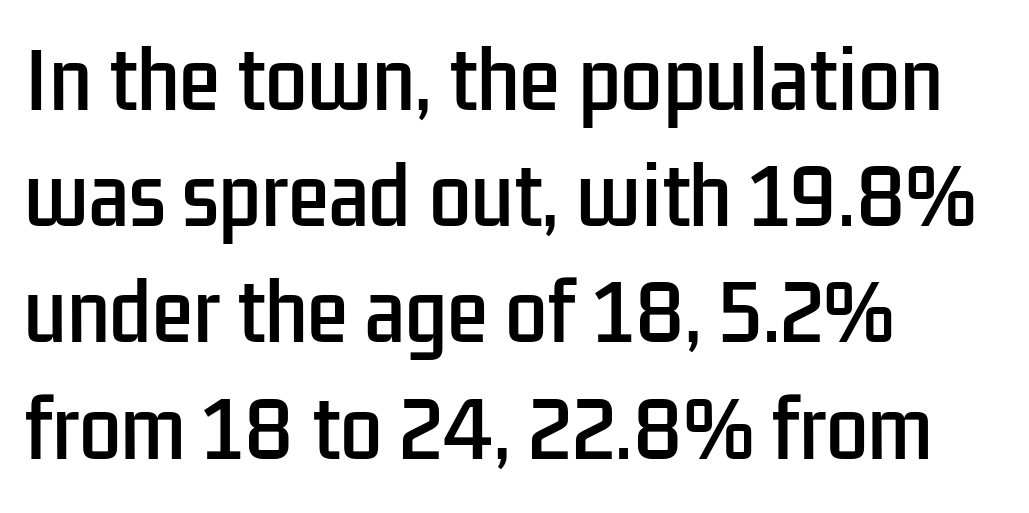
{"serif": "no", "italic": "no", "width": "condensed", "stroke_contrast": "low", "x_height": "medium", "monospaced": "no", "underline": "no", "align": "left", "line_spacing": "normal", "line_spacing_ratio": 1.55, "letter_spacing": "normal", "letter_spacing_em": 0.0, "glyph_px": 75}
